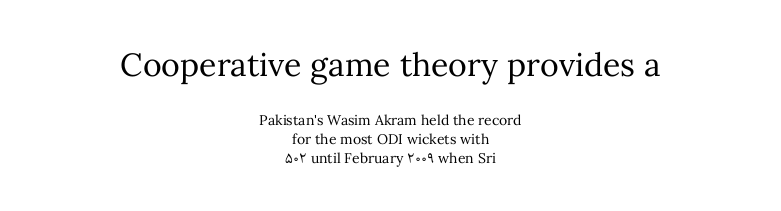
The space directly below the letters is spotless. Type size steps down from the first block to the second. The line texture is even and compact thanks to regular tracking. In terms of posture, this sample is upright. Looks like regular typesetting: each glyph gets only the width it needs.
